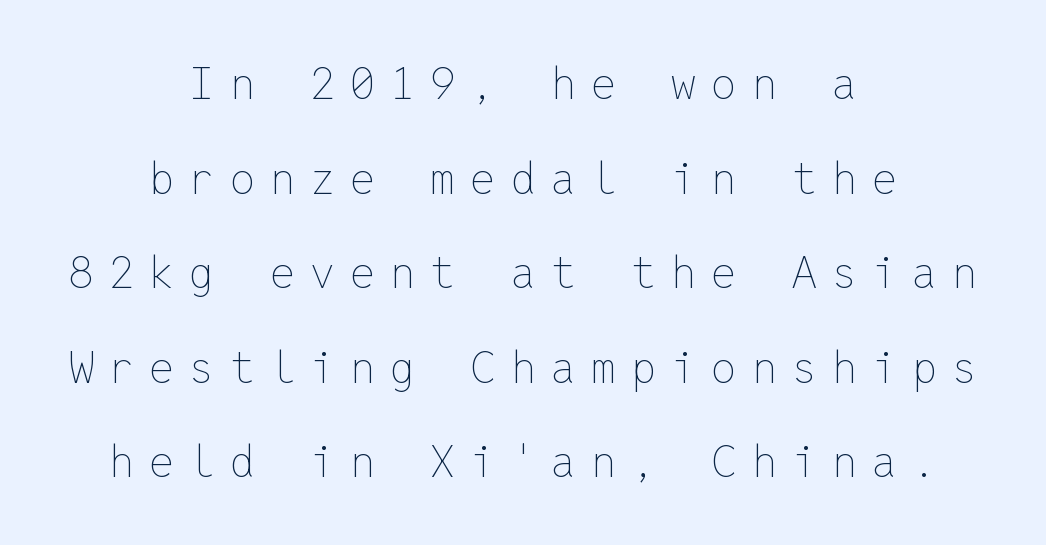
Display-style spreading of the glyphs; the letterfit is very open. Caption: face not bold, strokes unweighted. Does the leading feel generous? Absolutely, it's lavish. A clean baseline with only descenders dipping below it. Every character here occupies the same horizontal width, giving the sample a typewriter-like rhythm. If you drew a line through each stem, it would be perfectly vertical.
